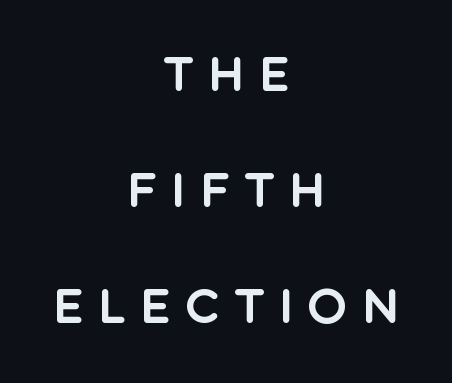
The image shows 47 px sans-serif type, upright; set centered, loose line spacing (2.47x), unusually wide letter spacing (+0.31 em), not underlined; a large x-height.
